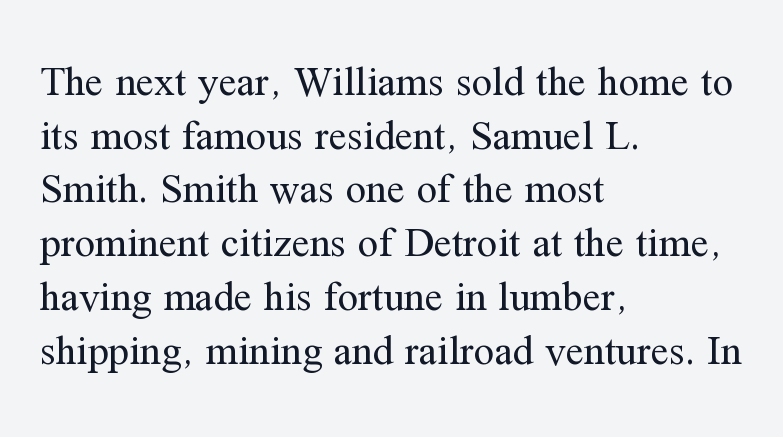
Look at the tracking — it's just the regular setting, nothing added. It's the straight-up-and-down kind of type. Font category for this specimen: serif. A typesetter would call this proportional, since set widths differ per character. These lines stack with their left ends in a neat column.
